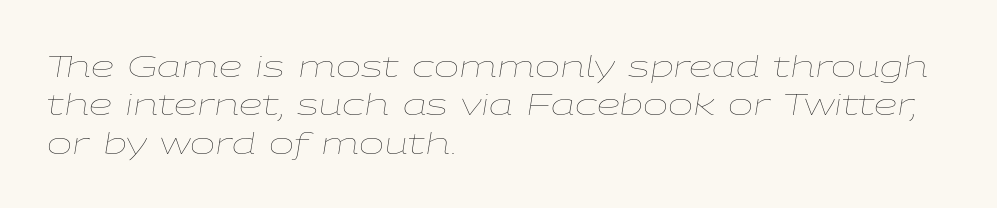
Q: Is the text bold? A: No.
Q: Is the text italic (slanted)? A: Yes, it leans right by about 9 degrees.
Q: Is the text underlined? A: No.
Q: How is the paragraph aligned? A: Left-aligned.
Q: Is the spacing between letters normal or unusually wide? A: Normal.
Q: Is the spacing between lines tight, normal or loose? A: Normal.
Q: Width (condensed, normal, or wide)? A: Wide.
Q: Stroke contrast? A: Low.
Q: x-height? A: Medium.
Q: Monospaced? A: No.
